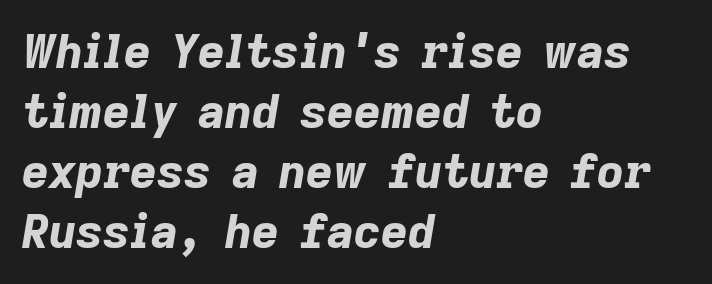
Tall strokes in this sample are angled rather than plumb. One-word summary of the alignment: left. Leading matches the norm, producing a regular column. Characters follow at the spacing the type designer built in. Is this a fixed-width face? No — the glyphs have proportional, varying widths.
